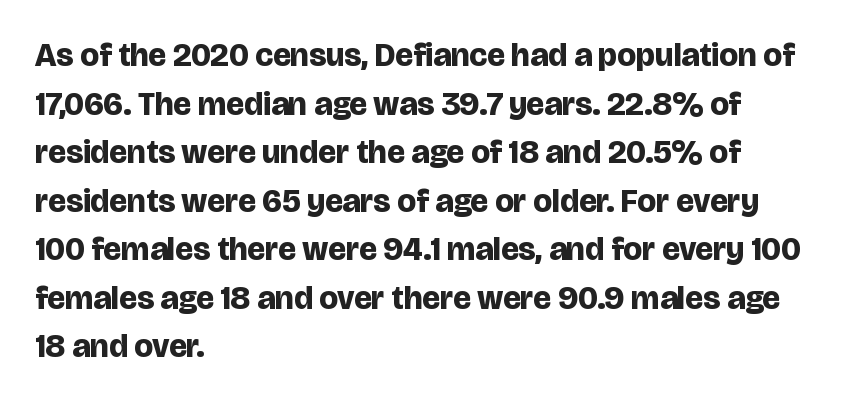
The image shows 33 px bold sans-serif type, upright; set left-aligned, normal line spacing (1.47x), normal letter spacing, not underlined; low stroke contrast and a large x-height.
